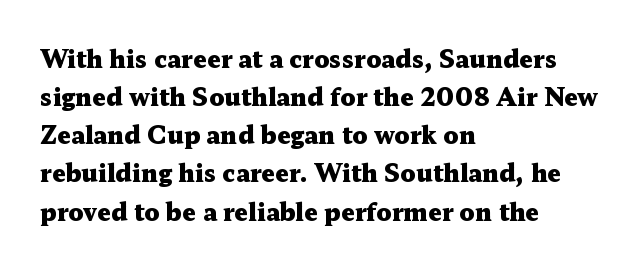
The image shows 24 px bold type, upright; set left-aligned, normal line spacing (1.59x), normal letter spacing, not underlined.
